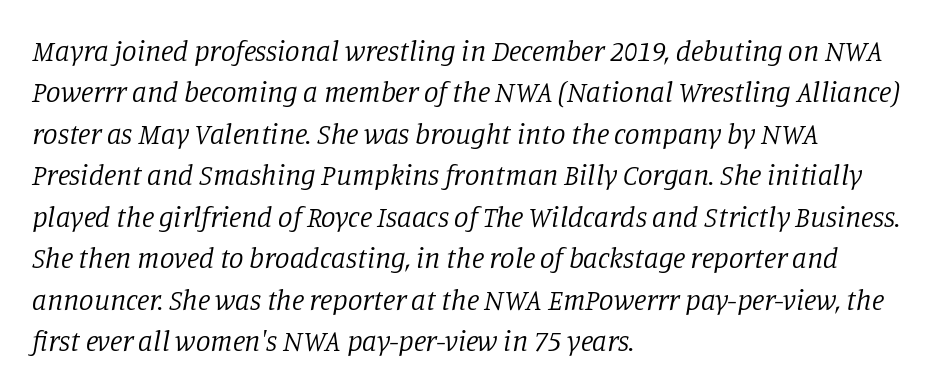
Horizontal alignment here is leftward, the default for most running prose. Is the letter spacing exaggerated? No — it looks like the ordinary default. Style check: oblique. What's the leading like? Ordinary, nothing unusual.
